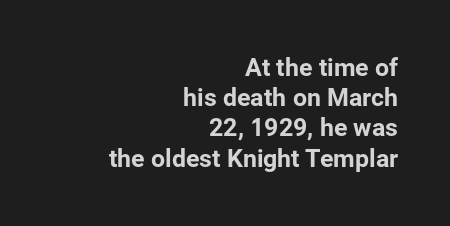
{"italic": "no", "underline": "no", "align": "right", "line_spacing_ratio": 1.21, "letter_spacing": "normal", "letter_spacing_em": 0.0, "glyph_px": 25}
